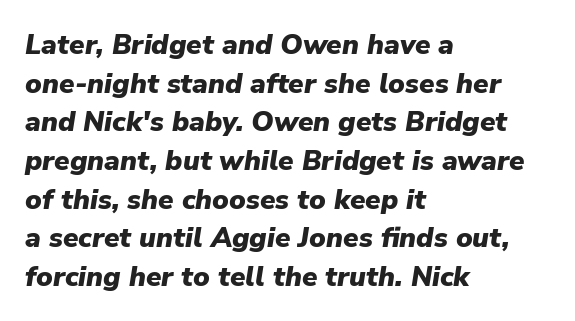
The image shows 28 px heavy type, italic (leaning right); set left-aligned, normal line spacing (1.38x), normal letter spacing, not underlined; low stroke contrast and a medium x-height.
